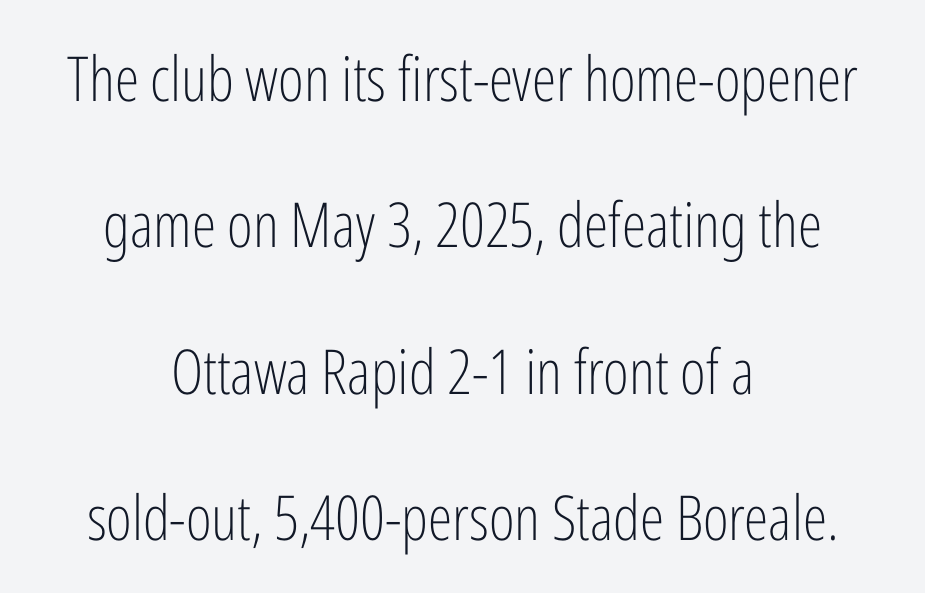
Q: Is the text bold? A: No.
Q: Is the text italic (slanted)? A: No, it is upright.
Q: Is the typeface a serif or a sans-serif typeface? A: Sans-serif.
Q: Is the text underlined? A: No.
Q: How is the paragraph aligned? A: Centered.
Q: Is the spacing between letters normal or unusually wide? A: Normal.
Q: Is the spacing between lines tight, normal or loose? A: Loose.
Q: Width (condensed, normal, or wide)? A: Condensed.
Q: Stroke contrast? A: Low.
Q: x-height? A: Medium.
Q: Monospaced? A: No.
